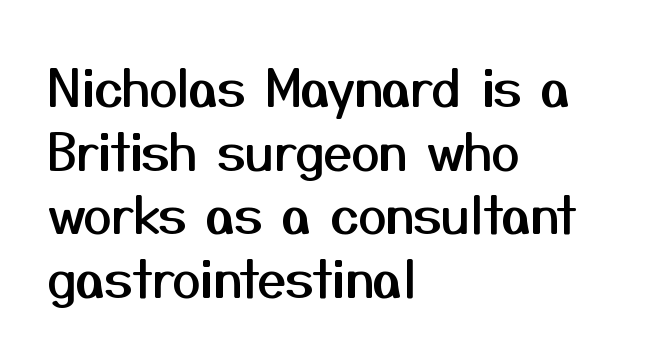
The typesetter chose a ragged-right arrangement here. The lines sit at an ordinary, default distance from one another. Default kerning and tracking; the words read as compact shapes. A roman cut, with each character standing at attention.
